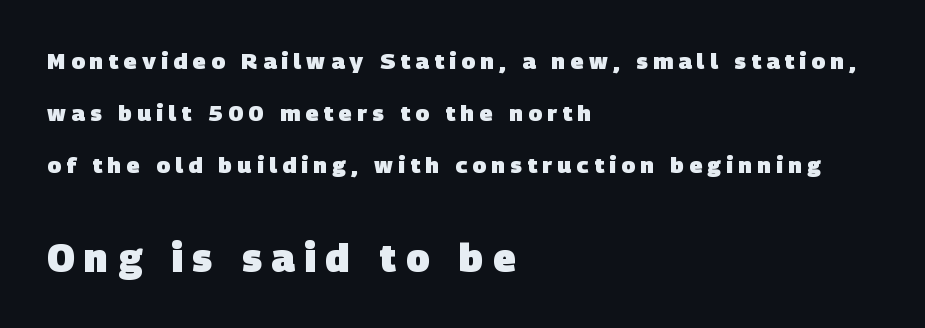
{"serif": "no", "bold": "yes", "weight": "heavy", "width": "normal", "stroke_contrast": "low", "x_height": "large", "monospaced": "no", "underline": "no", "align": "left", "line_spacing": "loose", "line_spacing_ratio": 2.36, "letter_spacing": "wide", "letter_spacing_em": 0.25, "larger_block": "second", "size_ratio": 1.77, "glyph_px": 39}
